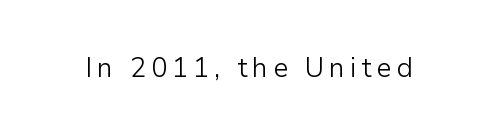
Q: Is the text bold? A: No.
Q: Is the text italic (slanted)? A: No, it is upright.
Q: Is the text underlined? A: No.
